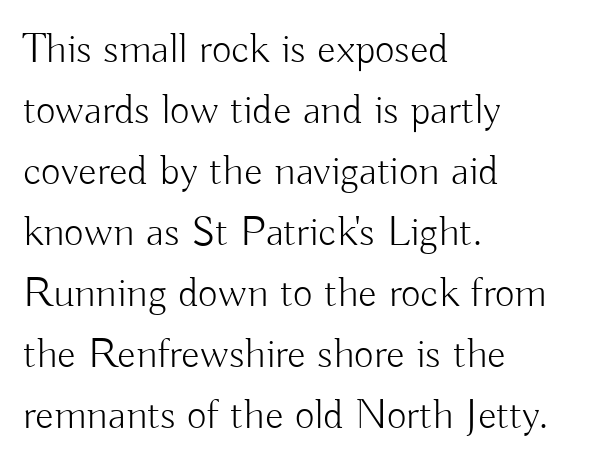
Q: Is the text bold? A: No.
Q: Is the text italic (slanted)? A: No, it is upright.
Q: Is the typeface a serif or a sans-serif typeface? A: Sans-serif.
Q: Is the text underlined? A: No.
Q: How is the paragraph aligned? A: Left-aligned.
Q: Is the spacing between letters normal or unusually wide? A: Normal.
Q: Is the spacing between lines tight, normal or loose? A: Normal.
Q: Width (condensed, normal, or wide)? A: Normal.
Q: Stroke contrast? A: Low.
Q: x-height? A: Small.
Q: Monospaced? A: No.
